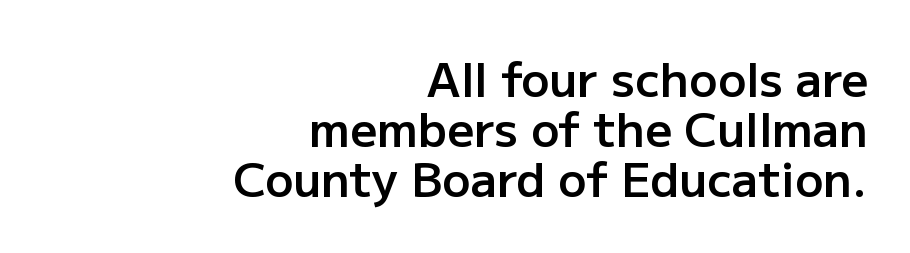
{"serif": "no", "italic": "no", "bold": "semi", "weight": "semibold", "width": "normal", "stroke_contrast": "low", "x_height": "medium", "monospaced": "no", "underline": "no", "align": "right", "line_spacing": "tight", "line_spacing_ratio": 1.06, "letter_spacing": "normal", "letter_spacing_em": 0.0, "glyph_px": 47}
